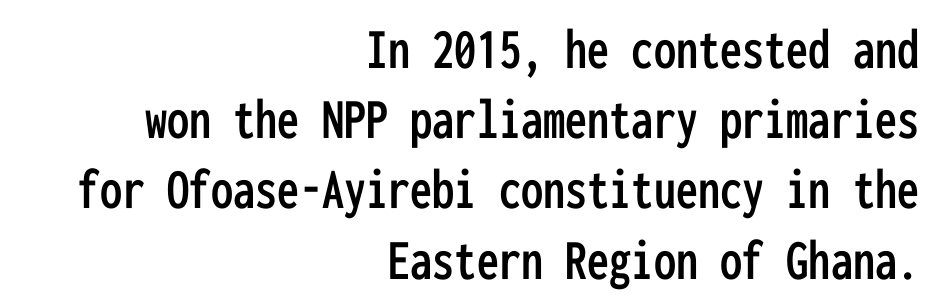
The image shows 59 px condensed sans-serif type, upright, monospaced; set right-aligned, line spacing 1.19x, normal letter spacing, not underlined; low stroke contrast and a medium x-height.
